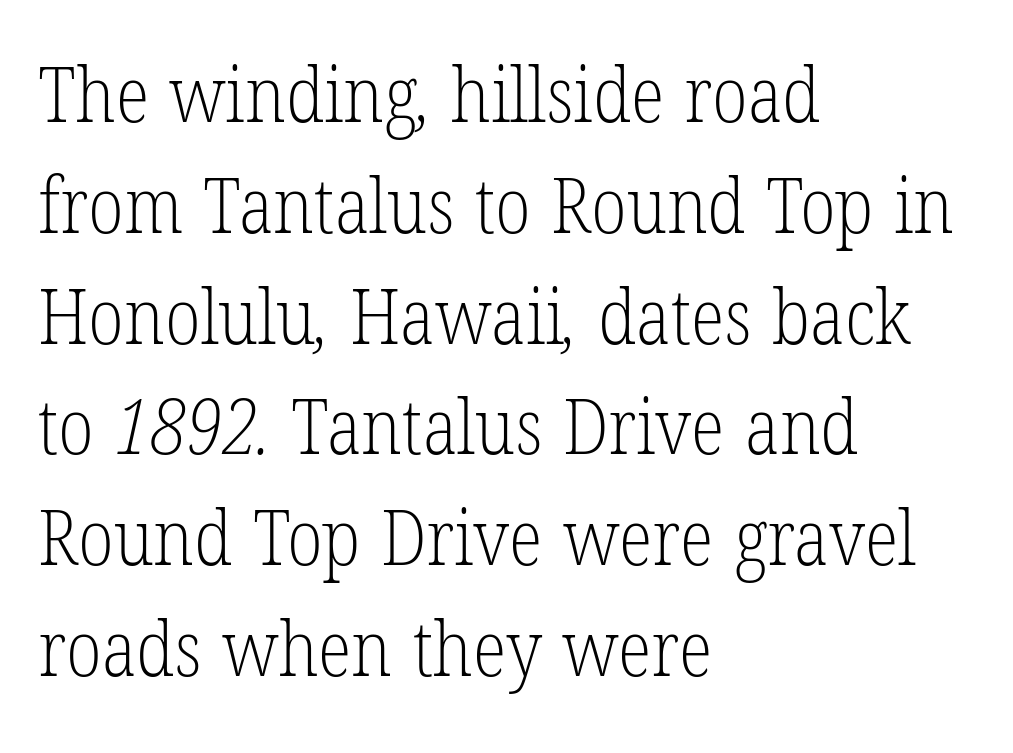
{"serif": "yes", "bold": "no", "weight": "light", "width": "condensed", "stroke_contrast": "low", "x_height": "medium", "monospaced": "no", "underline": "no", "align": "left", "line_spacing": "normal", "line_spacing_ratio": 1.42, "letter_spacing": "normal", "letter_spacing_em": 0.0, "glyph_px": 78}
